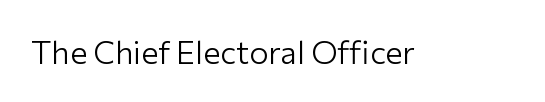
Q: Is the text bold? A: No.
Q: Is the text italic (slanted)? A: No, it is upright.
Q: Is the typeface a serif or a sans-serif typeface? A: Sans-serif.
Q: Is the text underlined? A: No.
Q: Is the spacing between letters normal or unusually wide? A: Normal.
Q: Width (condensed, normal, or wide)? A: Normal.
Q: Stroke contrast? A: Low.
Q: x-height? A: Medium.
Q: Monospaced? A: No.
